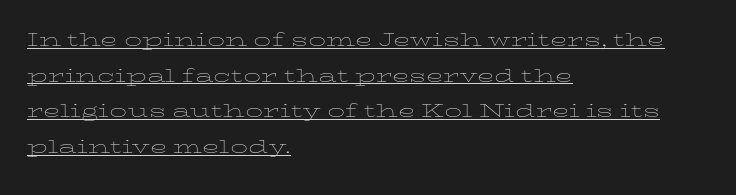
{"italic": "no", "bold": "no", "underline": "yes", "align": "left", "line_spacing": "normal", "line_spacing_ratio": 1.55, "letter_spacing": "normal", "letter_spacing_em": 0.0, "glyph_px": 23}
